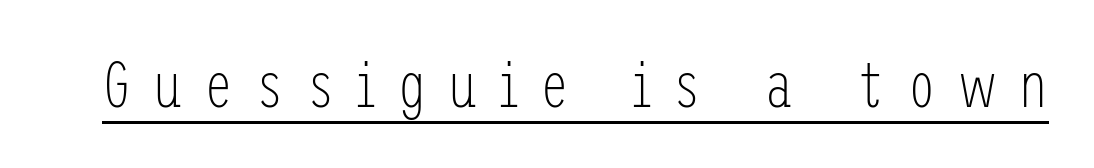
The image shows 66 px light, condensed sans-serif type, upright; set unusually wide letter spacing (+0.32 em), underlined; low stroke contrast and a medium x-height.
